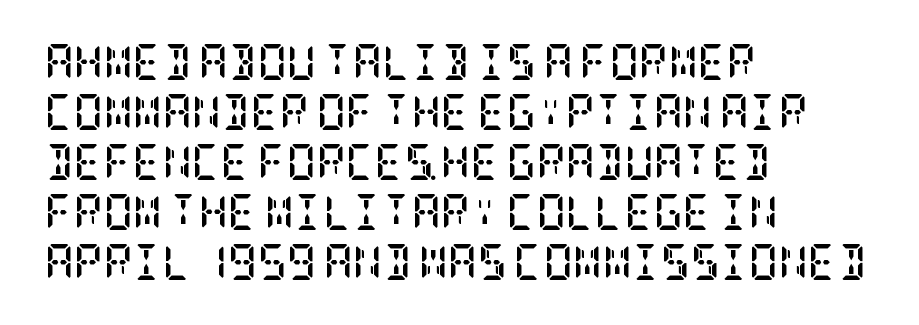
The image shows 36 px semibold, condensed serif type, upright; set left-aligned, normal line spacing (1.39x), normal letter spacing, not underlined; low stroke contrast and a large x-height.
